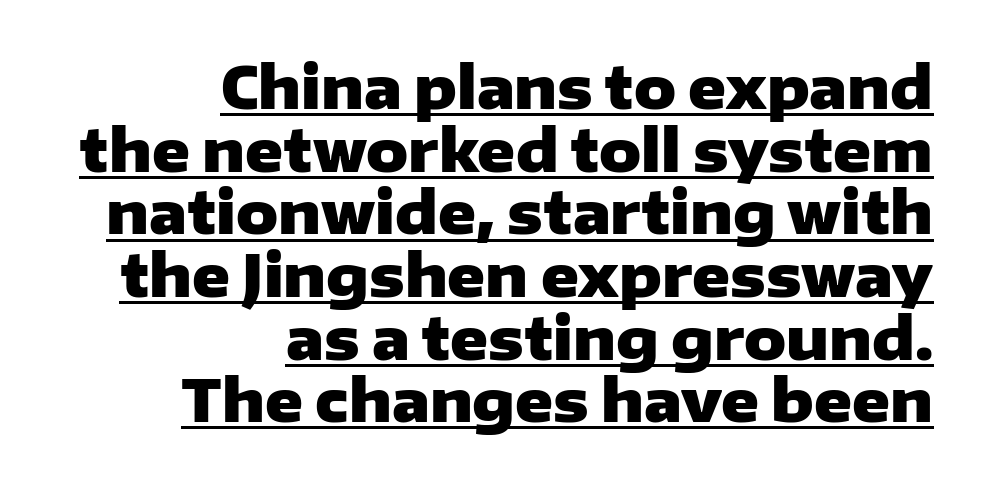
{"serif": "no", "italic": "no", "bold": "yes", "weight": "heavy", "width": "wide", "stroke_contrast": "low", "x_height": "medium", "monospaced": "no", "underline": "yes", "align": "right", "line_spacing": "tight", "line_spacing_ratio": 1.08, "letter_spacing": "normal", "letter_spacing_em": 0.0, "glyph_px": 58}
